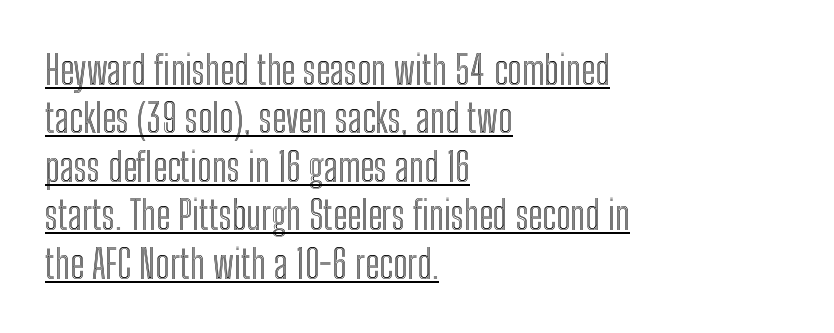
{"italic": "no", "width": "condensed", "x_height": "medium", "monospaced": "no", "underline": "yes", "align": "left", "line_spacing_ratio": 1.21, "letter_spacing": "normal", "letter_spacing_em": 0.0, "glyph_px": 40}
